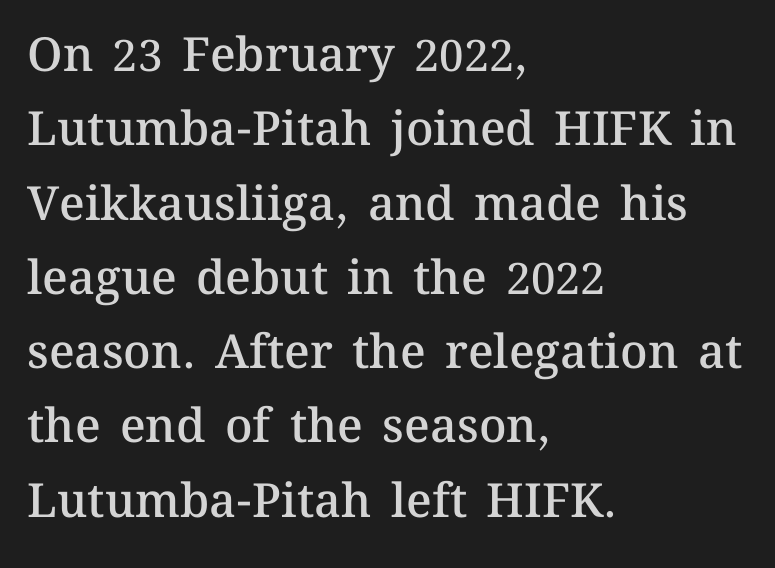
The image shows 47 px semibold type, upright; set left-aligned, normal line spacing (1.58x), normal letter spacing, not underlined; medium stroke contrast and a medium x-height.
